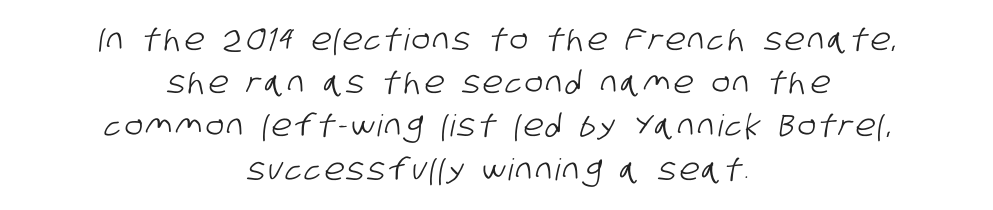
The image shows 30 px condensed sans-serif type; set centered, normal line spacing (1.44x), not underlined; low stroke contrast and a large x-height.
